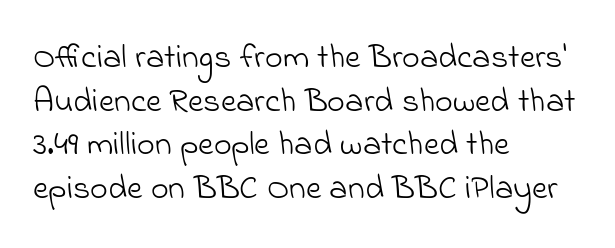
The image shows 34 px light sans-serif type; set left-aligned, normal line spacing (1.28x), normal letter spacing, not underlined; low stroke contrast and a small x-height.
